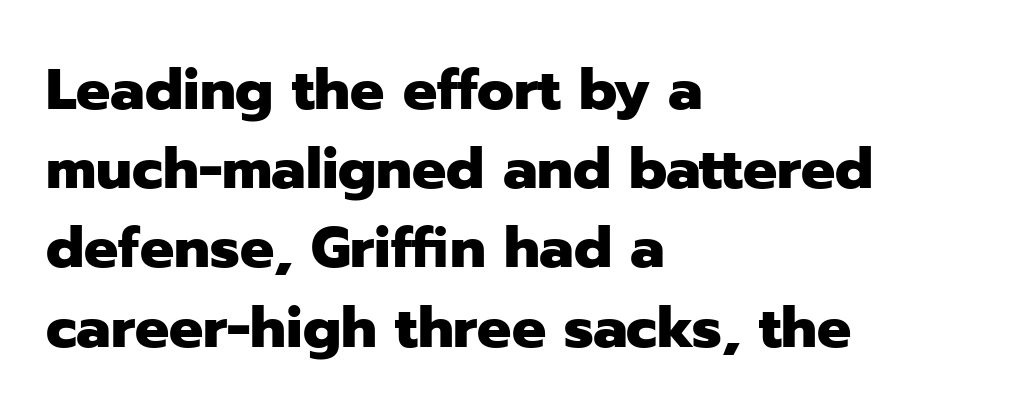
Inter-character spacing is left at the font's built-in metrics. The letters advance in unequal steps, a hallmark of proportional type. If you measured baseline to baseline, you'd find a middling distance. Where is the straight margin? On the left.
